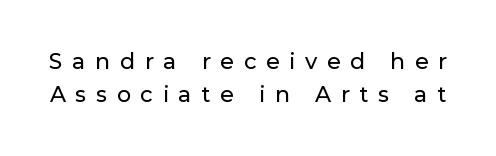
Q: Is the text italic (slanted)? A: No, it is upright.
Q: Is the text underlined? A: No.
Q: Is the spacing between letters normal or unusually wide? A: Unusually wide.
Q: Is the spacing between lines tight, normal or loose? A: Normal.
